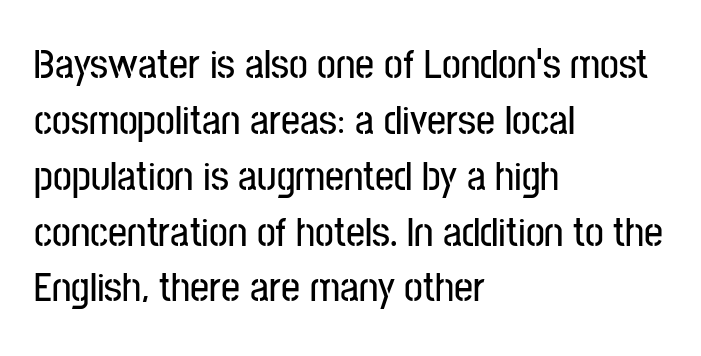
The image shows 42 px condensed sans-serif type, upright; set left-aligned, normal line spacing (1.33x), normal letter spacing, not underlined; low stroke contrast and a medium x-height.
